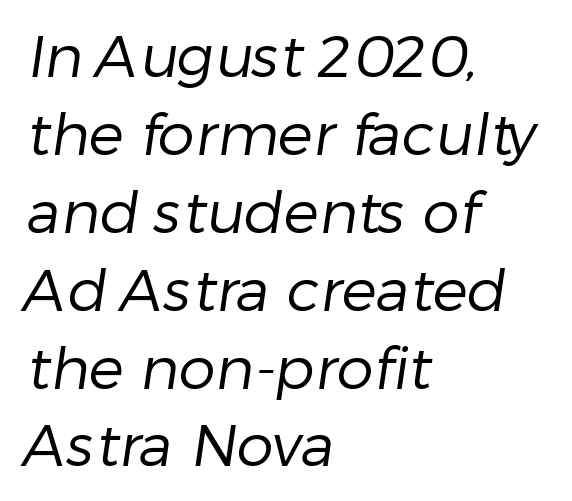
Q: Is the text bold? A: No.
Q: Is the typeface a serif or a sans-serif typeface? A: Sans-serif.
Q: Is the text underlined? A: No.
Q: How is the paragraph aligned? A: Left-aligned.
Q: Is the spacing between letters normal or unusually wide? A: Normal.
Q: Is the spacing between lines tight, normal or loose? A: Normal.
Q: Width (condensed, normal, or wide)? A: Normal.
Q: Stroke contrast? A: Low.
Q: x-height? A: Medium.
Q: Monospaced? A: No.
